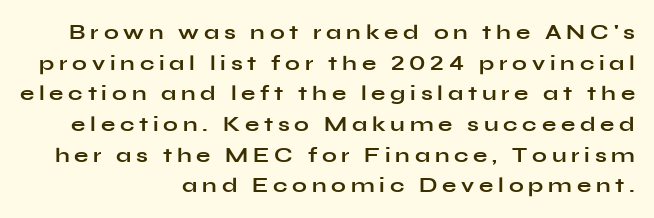
The block of text has a typical density, with ordinary space between rows. Typographic density is high because the face is bold. Substantial extra tracking has been applied to these lines. Decoration check: the copy has no underline. Short and long lines alike share a common ending point at right.
